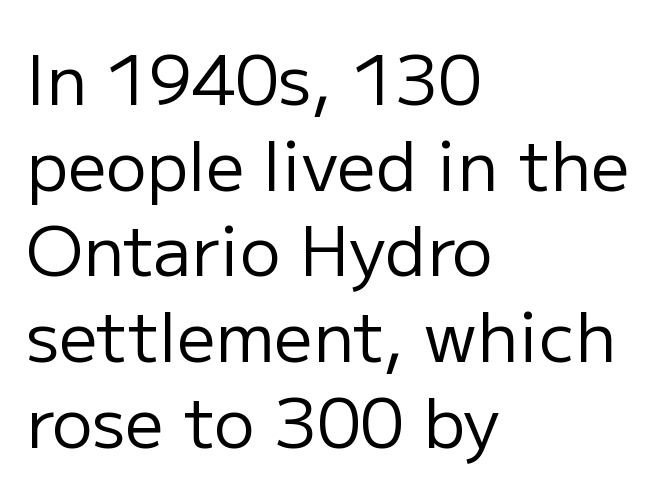
Heft: none added — not bold. Does the leading feel generous? No, just average. The ragged edge is on the right, which tells us the setting is flush left. Honestly, there is no underline to notice here at all. These lines are rendered in a variable-pitch font.
